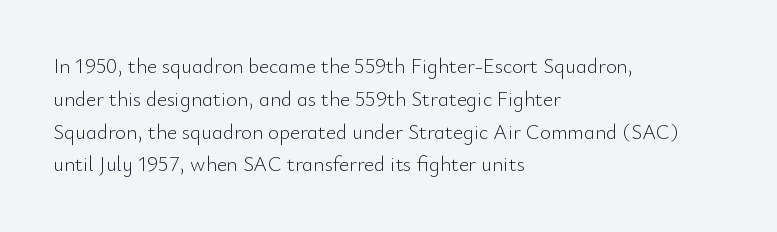
{"italic": "no", "bold": "no", "underline": "no", "align": "left", "line_spacing": "normal", "line_spacing_ratio": 1.56, "letter_spacing": "normal", "letter_spacing_em": 0.0, "glyph_px": 21}
